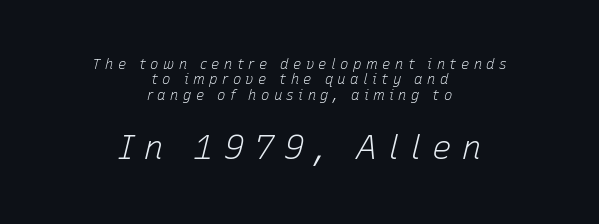
Q: Is the text bold? A: No.
Q: Is the text italic (slanted)? A: Yes, it leans right by about 15 degrees.
Q: Is the text underlined? A: No.
Q: How is the paragraph aligned? A: Centered.
Q: Is the spacing between letters normal or unusually wide? A: Unusually wide.
Q: Is the spacing between lines tight, normal or loose? A: Tight.
Q: Which block of text is set in a larger size, the first (top) or the second (bottom)? A: The second (bottom) one.
Q: Width (condensed, normal, or wide)? A: Normal.
Q: Stroke contrast? A: Low.
Q: x-height? A: Medium.
Q: Monospaced? A: No.
